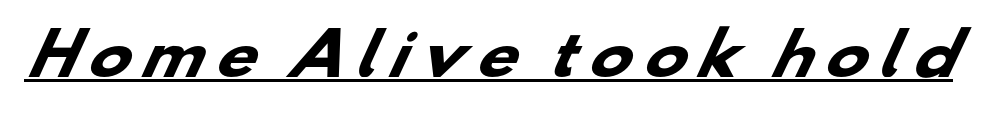
{"serif": "no", "bold": "yes", "weight": "heavy", "width": "wide", "stroke_contrast": "low", "x_height": "small", "monospaced": "no", "underline": "yes", "glyph_px": 57}
